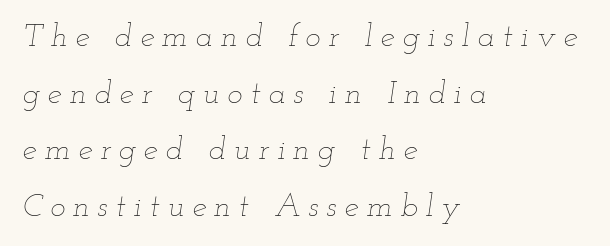
Compared with a centered layout, this one pins lines to the left instead. The cut favours lightness, reaching ordinary text weight at its darkest. Descender tails drop into unmarked territory. Honestly, the letter spacing is so wide it's the main thing you notice. Posture: slanted. Spacing verdict: proportional, widths tailored to each character.
